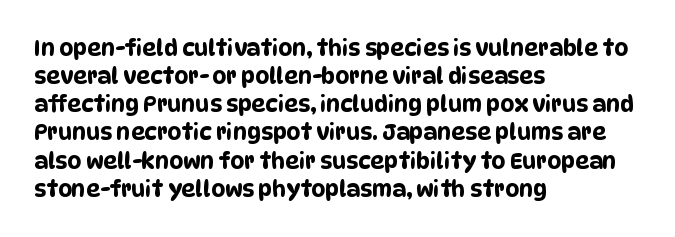
Q: Is the text underlined? A: No.
Q: How is the paragraph aligned? A: Left-aligned.
Q: Is the spacing between letters normal or unusually wide? A: Normal.
Q: Is the spacing between lines tight, normal or loose? A: Normal.
